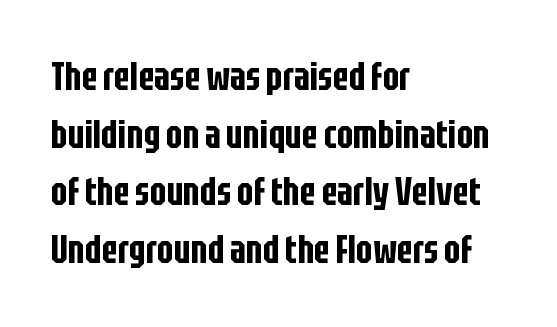
Layout note: lines flush left. The specimen omits any rule beneath the text block's lines. This sample uses an upright cut, with every glyph sitting square on the baseline. The face used here is rendered with its standard letterfit. Is this a fixed-width face? No — the glyphs have proportional, varying widths. Baseline-to-baseline distance is the conventional proportion of letter height.
